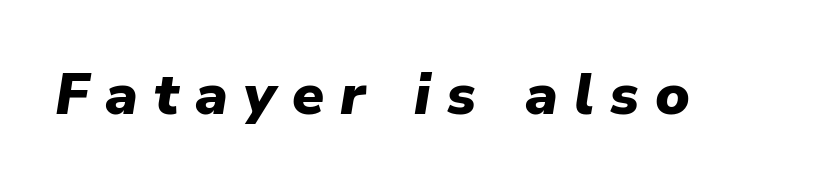
The image shows 58 px heavy type, italic (leaning right); set unusually wide letter spacing (+0.28 em), not underlined; low stroke contrast and a medium x-height.
